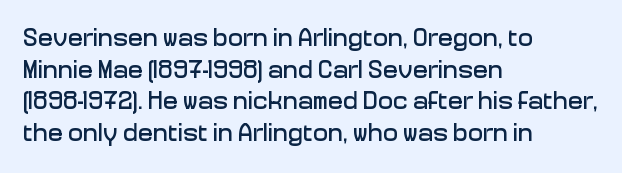
Q: Is the text italic (slanted)? A: No, it is upright.
Q: Is the text underlined? A: No.
Q: How is the paragraph aligned? A: Left-aligned.
Q: Is the spacing between letters normal or unusually wide? A: Normal.
Q: Is the spacing between lines tight, normal or loose? A: Normal.
